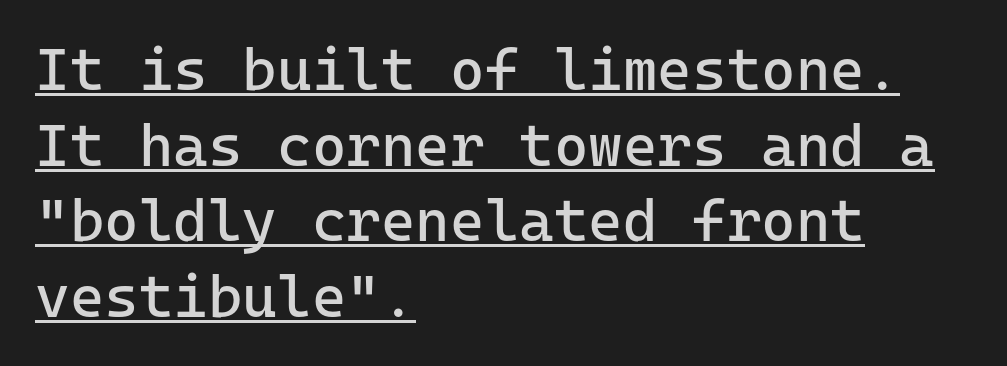
The image shows 59 px regular-weight sans-serif type, upright; set left-aligned, normal line spacing (1.28x), normal letter spacing, underlined; low stroke contrast and a medium x-height.
